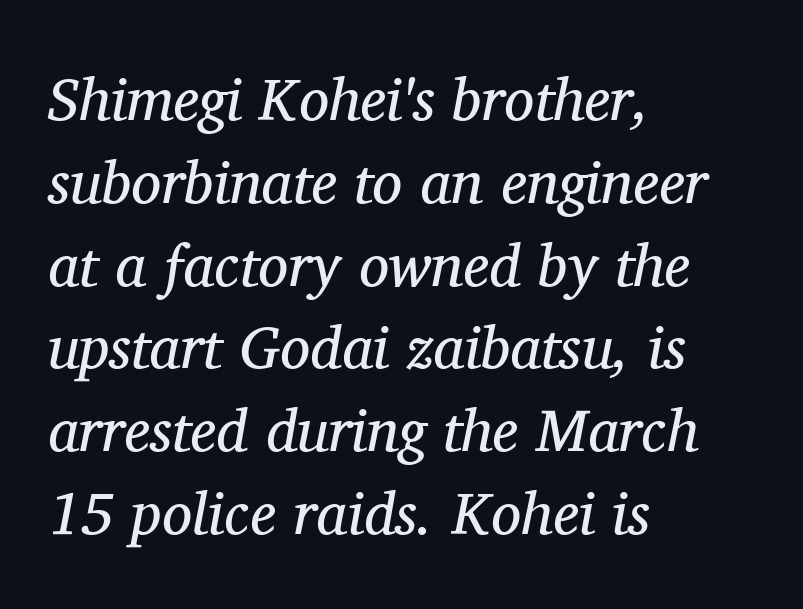
The image shows 60 px regular-weight serif type, italic (leaning right); set left-aligned, normal line spacing (1.38x), normal letter spacing, not underlined; medium stroke contrast and a medium x-height.
